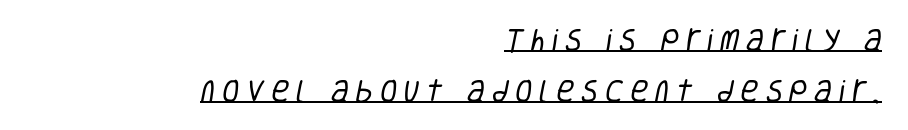
{"bold": "no", "underline": "yes", "align": "right", "line_spacing": "loose", "line_spacing_ratio": 2.03, "letter_spacing": "wide", "letter_spacing_em": 0.27, "glyph_px": 25}
